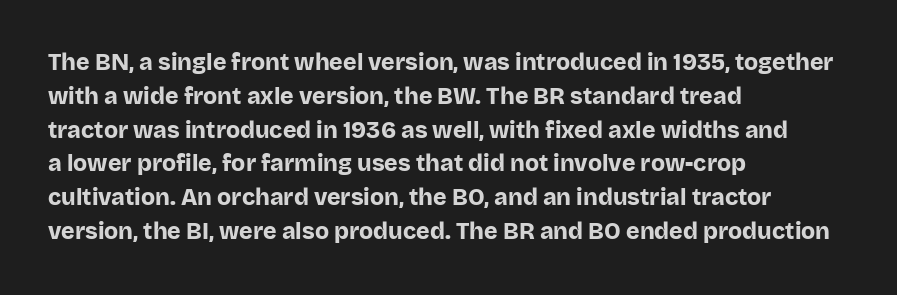
Q: Is the text bold? A: Yes.
Q: Is the text italic (slanted)? A: No, it is upright.
Q: Is the text underlined? A: No.
Q: How is the paragraph aligned? A: Left-aligned.
Q: Is the spacing between letters normal or unusually wide? A: Normal.
Q: Is the spacing between lines tight, normal or loose? A: Normal.
